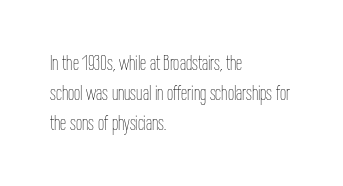
{"italic": "no", "bold": "no", "underline": "no", "align": "left", "line_spacing": "normal", "line_spacing_ratio": 1.37, "letter_spacing": "normal", "letter_spacing_em": 0.0, "glyph_px": 22}
